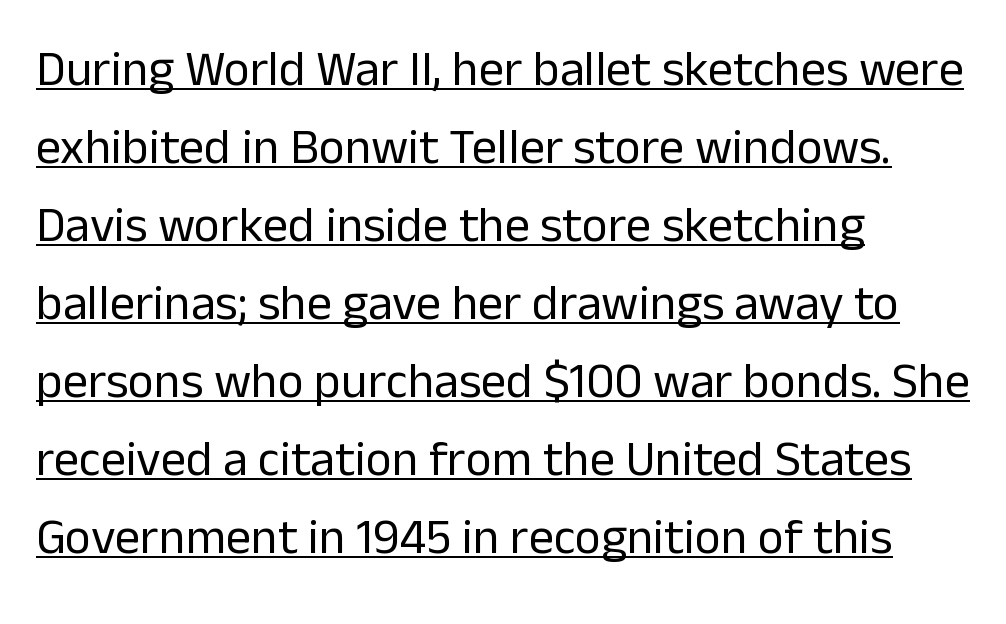
Q: Is the text bold? A: No.
Q: Is the text italic (slanted)? A: No, it is upright.
Q: Is the typeface a serif or a sans-serif typeface? A: Sans-serif.
Q: Is the text underlined? A: Yes.
Q: How is the paragraph aligned? A: Left-aligned.
Q: Is the spacing between letters normal or unusually wide? A: Normal.
Q: Is the spacing between lines tight, normal or loose? A: Normal.
Q: Width (condensed, normal, or wide)? A: Normal.
Q: Stroke contrast? A: Low.
Q: x-height? A: Medium.
Q: Monospaced? A: No.
